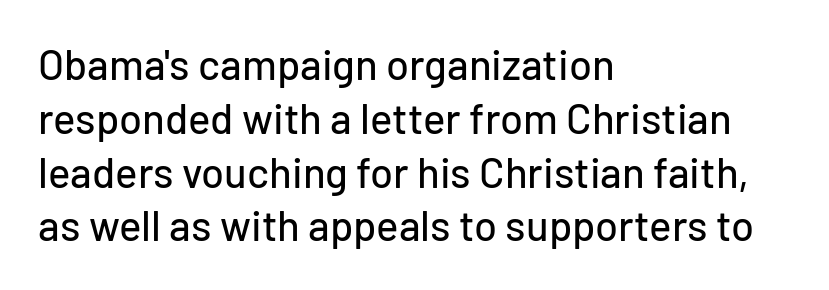
{"serif": "no", "italic": "no", "width": "normal", "stroke_contrast": "low", "x_height": "medium", "monospaced": "no", "underline": "no", "align": "left", "line_spacing": "normal", "line_spacing_ratio": 1.28, "letter_spacing": "normal", "letter_spacing_em": 0.0, "glyph_px": 42}
